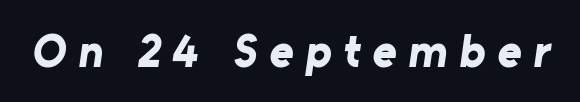
The image shows 46 px bold sans-serif type; set unusually wide letter spacing (+0.26 em), not underlined; low stroke contrast and a medium x-height.
